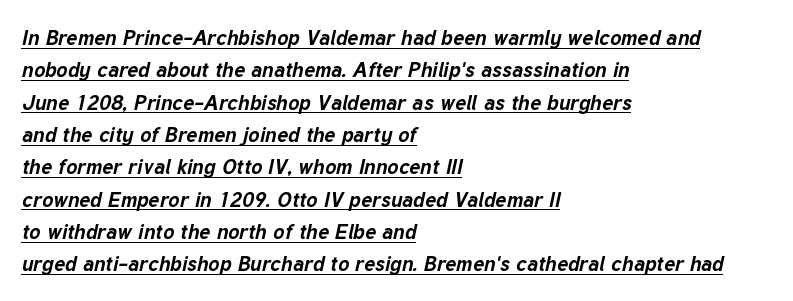
Q: Is the text bold? A: Yes.
Q: Is the text italic (slanted)? A: Yes, it leans right by about 12 degrees.
Q: Is the text underlined? A: Yes.
Q: How is the paragraph aligned? A: Left-aligned.
Q: Is the spacing between letters normal or unusually wide? A: Normal.
Q: Is the spacing between lines tight, normal or loose? A: Normal.
